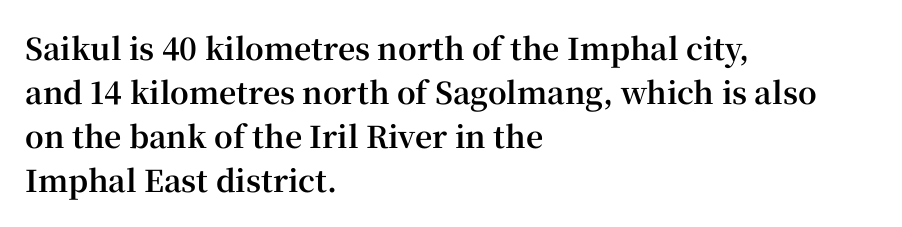
The image shows 30 px bold serif type, upright; set left-aligned, normal line spacing (1.47x), normal letter spacing, not underlined; high stroke contrast and a medium x-height.
